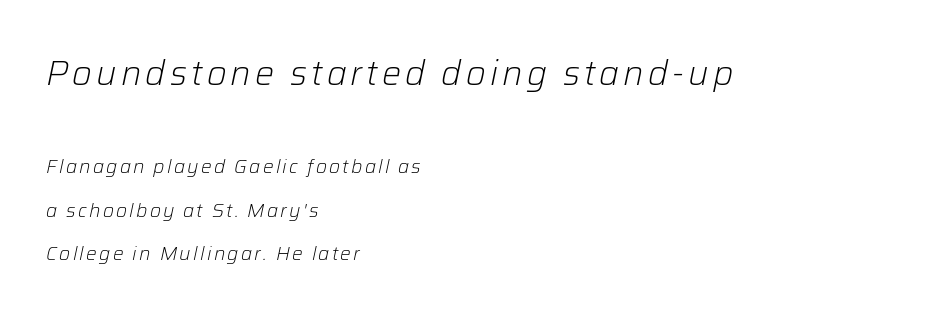
The image shows 34 px light type, italic (leaning right); set left-aligned, loose line spacing (2.29x), not underlined; the first (top) block is 1.79x larger; low stroke contrast and a medium x-height.
